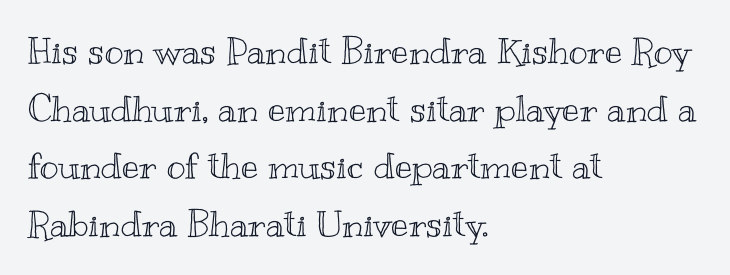
{"italic": "no", "width": "wide", "x_height": "small", "monospaced": "no", "underline": "no", "align": "left", "line_spacing": "normal", "line_spacing_ratio": 1.6, "letter_spacing": "normal", "letter_spacing_em": 0.0, "glyph_px": 36}
